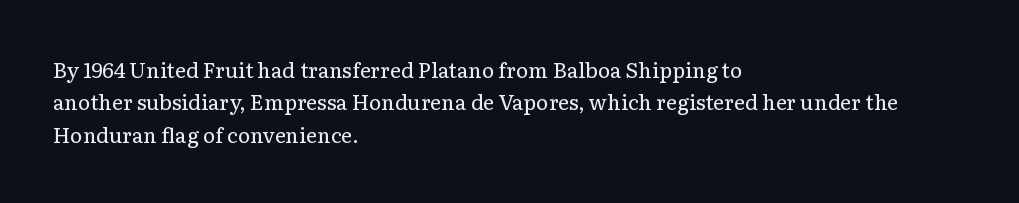
Words float on clear page, feet unadorned. Letters have the restrained weight of plain body copy at most. Horizontal alignment here is leftward, the default for most running prose. Whoever set this chose a conventional vertical rhythm. This sample uses an upright cut, with every glyph sitting square on the baseline.
